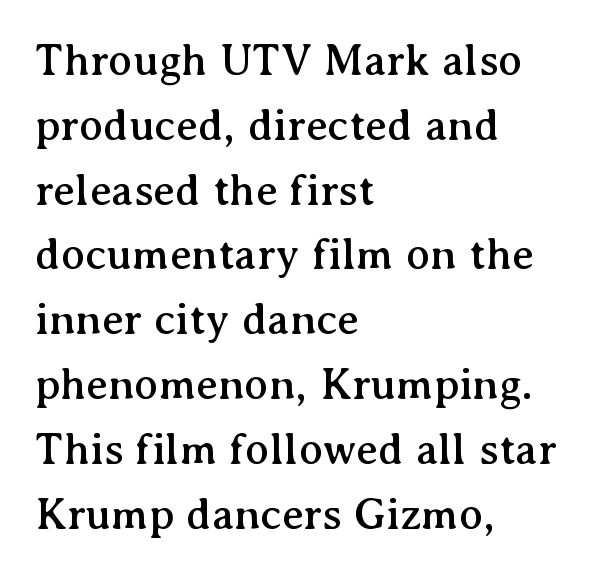
The specimen omits any rule beneath the text block's lines. A typesetter would mark this as roman, not italic. The letters advance in unequal steps, a hallmark of proportional type. Honestly, the row spacing looks completely unremarkable. Tracking here is standard; glyphs follow each other at the usual distance.
